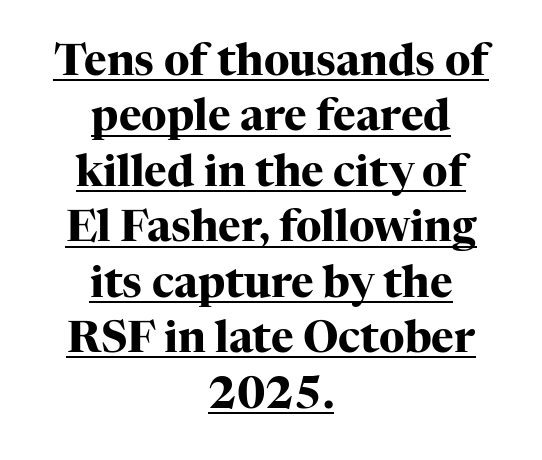
The image shows 43 px heavy serif type, upright; set centered, normal line spacing (1.29x), normal letter spacing, underlined; high stroke contrast and a medium x-height.
